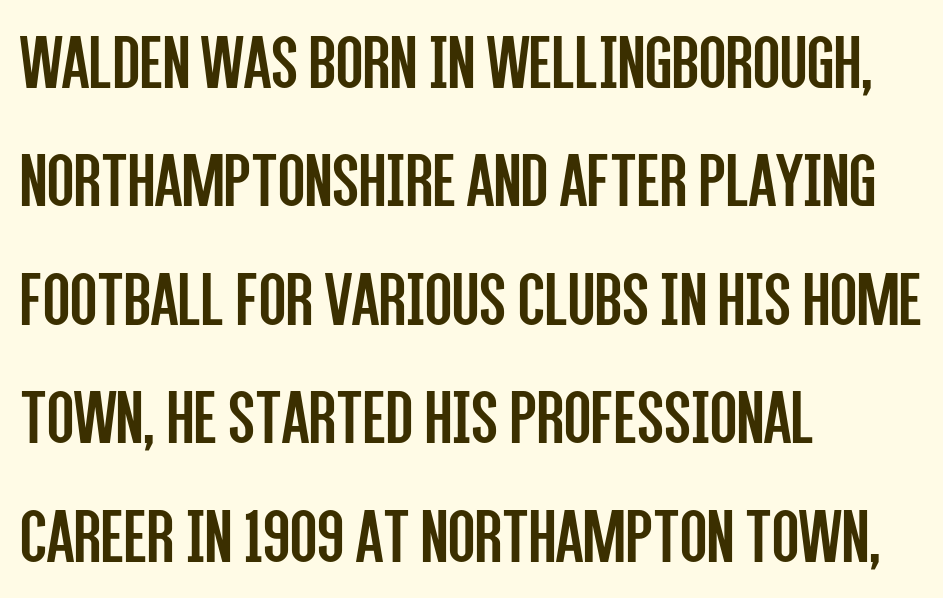
Grotesque or geometric, the face here clearly has no serifs. Is this a fixed-width face? No — the glyphs have proportional, varying widths. Interline gaps are of average width in this sample. Every stem runs plumb, perpendicular to the baseline. Quick note: underline off.
